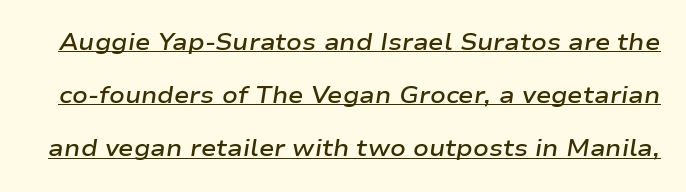
{"italic": "yes", "lean": "right", "slant_degrees": 9, "bold": "semi", "underline": "yes", "line_spacing": "loose", "line_spacing_ratio": 2.31, "letter_spacing": "normal", "letter_spacing_em": 0.0, "glyph_px": 23}
